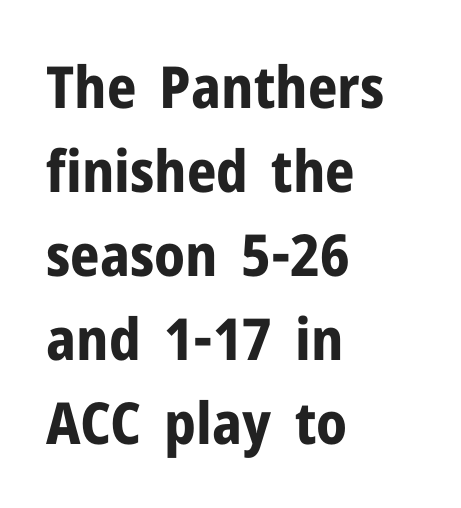
This sample uses an upright cut, with every glyph sitting square on the baseline. Type without underlining. On the weight axis this lands at bold, roughly 700. Proportional: the letters do not fall into vertical columns. Are there feet on the stems? There aren't — it's a sans.
